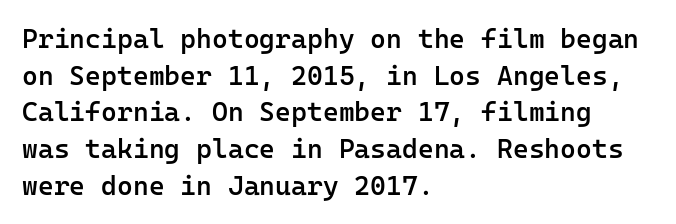
Successive baselines arrive at the customary interval. Nothing unusual about the tracking: characters are spaced as the font intends. Clear beneath every line of the passage. The lettering stays uniformly vertical, giving the passage a roman look. A somewhat darkened texture: the type is semibold rather than bold. Left-aligned paragraph, ragged on the right.
